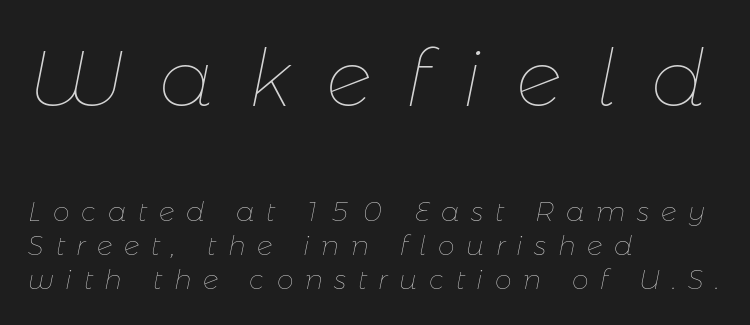
{"italic": "yes", "lean": "right", "slant_degrees": 11, "bold": "no", "weight": "thin", "width": "normal", "stroke_contrast": "low", "x_height": "medium", "monospaced": "no", "underline": "no", "align": "left", "line_spacing": "normal", "line_spacing_ratio": 1.27, "letter_spacing": "wide", "letter_spacing_em": 0.43, "larger_block": "first", "size_ratio": 2.96, "glyph_px": 80}
